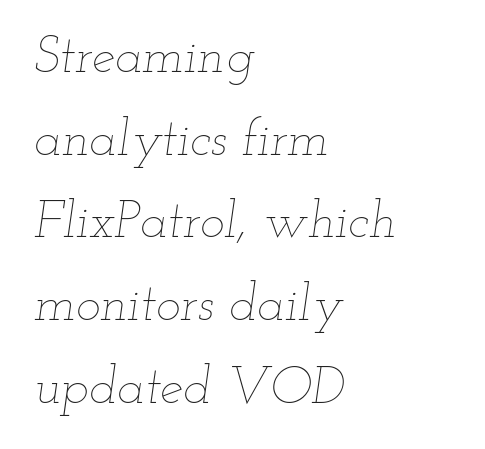
Q: Is the text bold? A: No.
Q: Is the text italic (slanted)? A: Yes, it leans right by about 12 degrees.
Q: Is the text underlined? A: No.
Q: How is the paragraph aligned? A: Left-aligned.
Q: Is the spacing between letters normal or unusually wide? A: Normal.
Q: Is the spacing between lines tight, normal or loose? A: Normal.
Q: Width (condensed, normal, or wide)? A: Wide.
Q: Stroke contrast? A: Low.
Q: x-height? A: Small.
Q: Monospaced? A: No.
